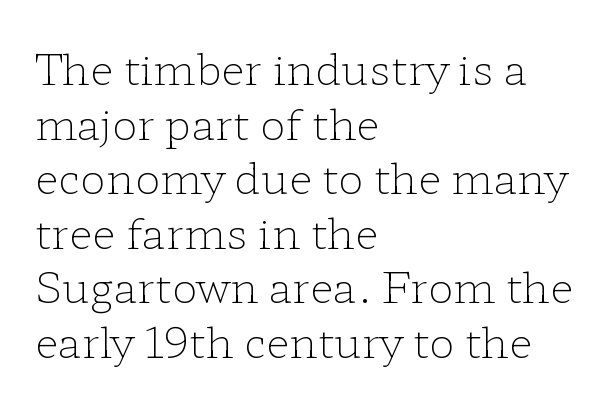
{"serif": "yes", "italic": "no", "bold": "no", "weight": "light", "width": "wide", "stroke_contrast": "low", "x_height": "medium", "monospaced": "no", "underline": "no", "align": "left", "line_spacing": "normal", "line_spacing_ratio": 1.27, "letter_spacing": "normal", "letter_spacing_em": 0.0, "glyph_px": 43}
